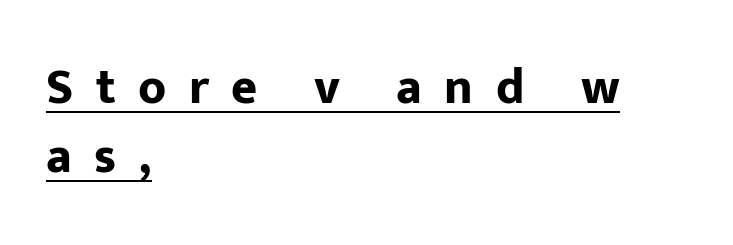
The image shows 50 px bold sans-serif type, upright; set left-aligned, normal line spacing (1.38x), unusually wide letter spacing (+0.45 em), underlined; low stroke contrast and a medium x-height.
